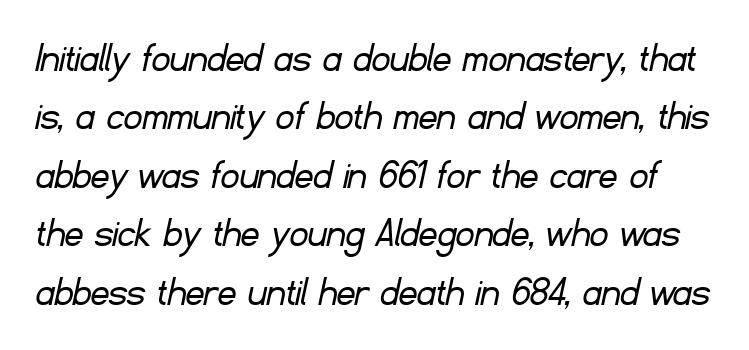
Successive baselines arrive at the customary interval. The typeface has the unassuming heft of standard copy or less. Regarding serifs, this sample does without them. Do the characters align in a grid? No, the font is proportional. The space directly below the letters is spotless.
